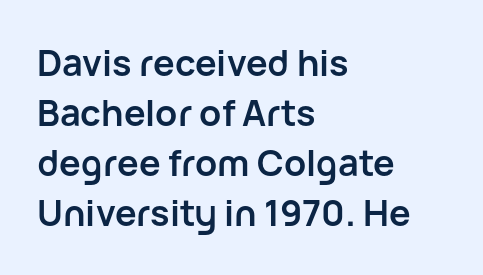
If you measured baseline to baseline, you'd find a middling distance. The passage shown is typeset with a sans-serif family. There is no visible air inserted between adjacent glyphs. Every letter is thick-stroked: bold, no question. The paragraph has a hard left edge and a soft right edge.
